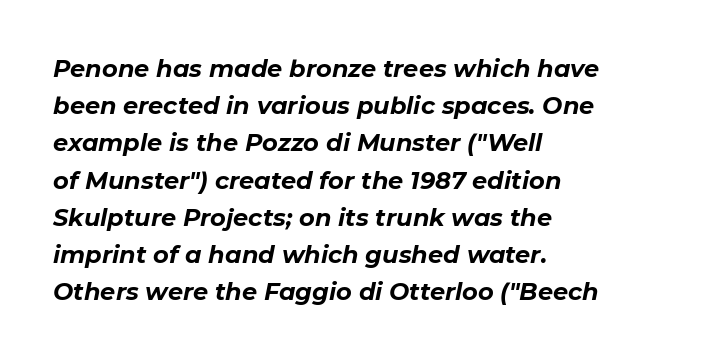
Q: Is the text bold? A: Yes.
Q: Is the text italic (slanted)? A: Yes, it leans right by about 11 degrees.
Q: Is the text underlined? A: No.
Q: How is the paragraph aligned? A: Left-aligned.
Q: Is the spacing between letters normal or unusually wide? A: Normal.
Q: Is the spacing between lines tight, normal or loose? A: Normal.
